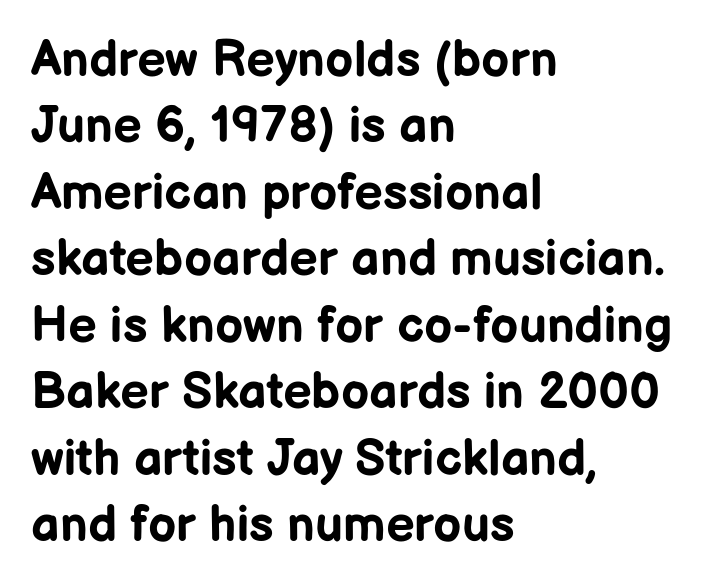
The image shows 50 px bold sans-serif type, upright; set left-aligned, normal line spacing (1.33x), normal letter spacing, not underlined; low stroke contrast and a medium x-height.
